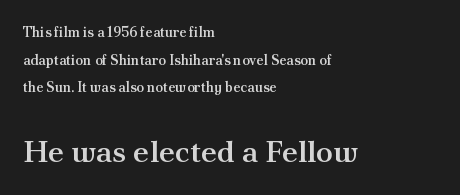
The image shows 31 px semibold serif type, upright; set left-aligned, loose line spacing (1.98x), normal letter spacing, not underlined; the second (bottom) block is 2.21x larger; medium stroke contrast and a small x-height.
